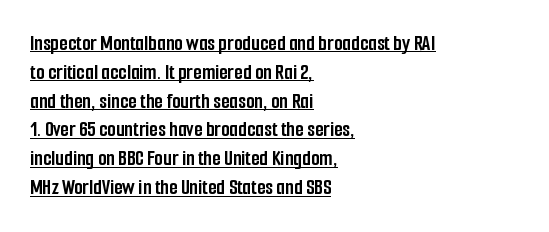
Q: Is the text bold? A: Yes.
Q: Is the text italic (slanted)? A: No, it is upright.
Q: Is the text underlined? A: Yes.
Q: How is the paragraph aligned? A: Left-aligned.
Q: Is the spacing between letters normal or unusually wide? A: Normal.
Q: Is the spacing between lines tight, normal or loose? A: Normal.
